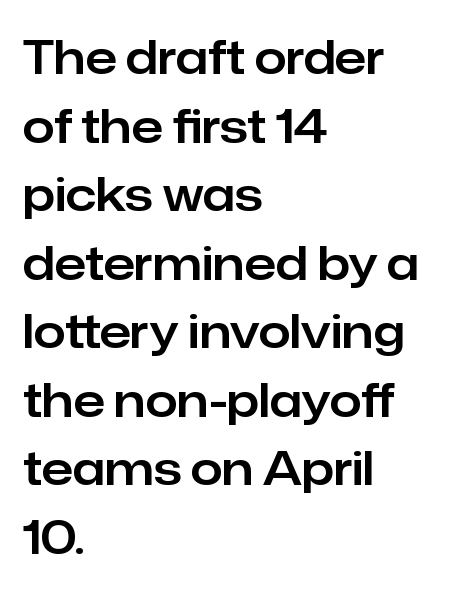
{"serif": "no", "italic": "no", "width": "normal", "stroke_contrast": "low", "x_height": "medium", "monospaced": "no", "underline": "no", "align": "left", "line_spacing": "normal", "line_spacing_ratio": 1.49, "letter_spacing": "normal", "letter_spacing_em": 0.0, "glyph_px": 46}
